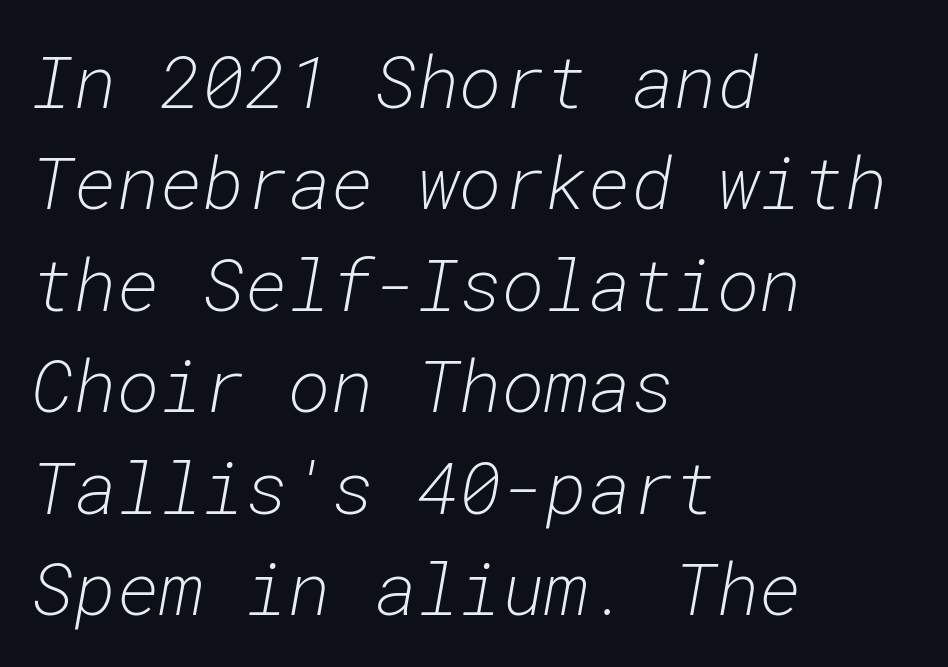
Regular leading. The passage shown is typed in a monospace face where columns stay perfectly aligned. Underline: absent. Weight: not bold — regular or lighter.
